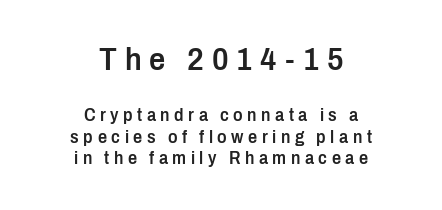
Q: Is the text bold? A: Semi-bold.
Q: Is the text italic (slanted)? A: No, it is upright.
Q: Is the typeface a serif or a sans-serif typeface? A: Sans-serif.
Q: Is the text underlined? A: No.
Q: How is the paragraph aligned? A: Centered.
Q: Is the spacing between letters normal or unusually wide? A: Unusually wide.
Q: Which block of text is set in a larger size, the first (top) or the second (bottom)? A: The first (top) one.
Q: Width (condensed, normal, or wide)? A: Condensed.
Q: Stroke contrast? A: Low.
Q: x-height? A: Medium.
Q: Monospaced? A: No.
